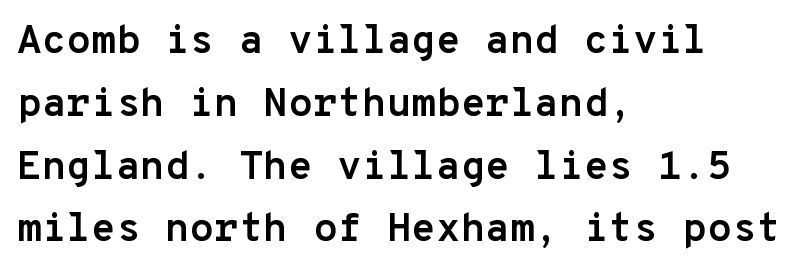
Q: Is the text bold? A: Yes.
Q: Is the text italic (slanted)? A: No, it is upright.
Q: Is the typeface a serif or a sans-serif typeface? A: Sans-serif.
Q: Is the text underlined? A: No.
Q: How is the paragraph aligned? A: Left-aligned.
Q: Is the spacing between letters normal or unusually wide? A: Normal.
Q: Is the spacing between lines tight, normal or loose? A: Normal.
Q: Width (condensed, normal, or wide)? A: Normal.
Q: Stroke contrast? A: Low.
Q: x-height? A: Medium.
Q: Monospaced? A: Yes.
